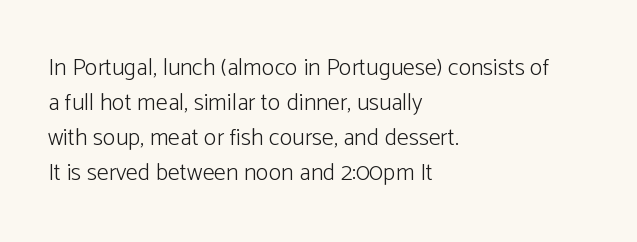
The image shows 24 px text type, upright; set left-aligned, normal line spacing (1.46x), normal letter spacing, not underlined.
